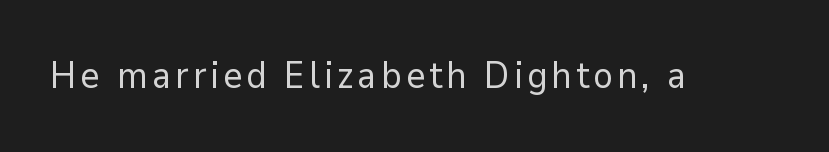
The specimen reads as upright at a glance. On a weight scale, this lands at 450 or below. The letters carry no serifs — their stems end cleanly without finishing strokes. Type without underlining. Looks like regular typesetting: each glyph gets only the width it needs.
